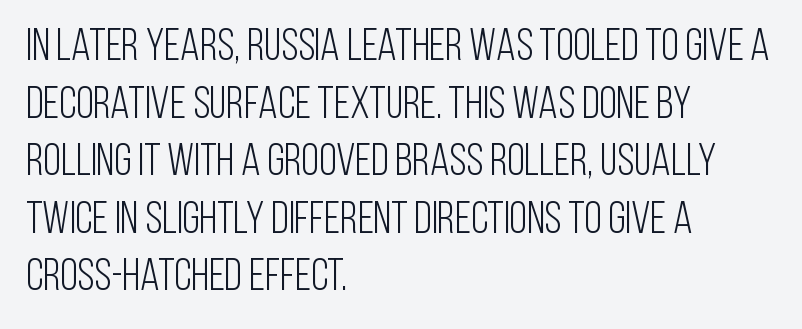
Q: Is the text bold? A: No.
Q: Is the text italic (slanted)? A: No, it is upright.
Q: Is the typeface a serif or a sans-serif typeface? A: Sans-serif.
Q: Is the text underlined? A: No.
Q: How is the paragraph aligned? A: Left-aligned.
Q: Is the spacing between letters normal or unusually wide? A: Normal.
Q: Is the spacing between lines tight, normal or loose? A: Normal.
Q: Width (condensed, normal, or wide)? A: Condensed.
Q: Stroke contrast? A: Low.
Q: x-height? A: Large.
Q: Monospaced? A: No.
